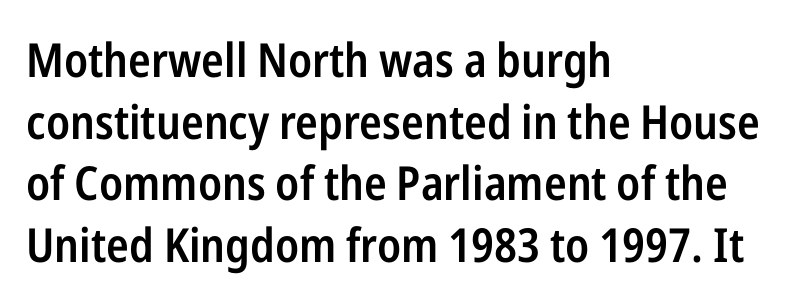
{"serif": "no", "italic": "no", "bold": "semi", "weight": "semibold", "width": "condensed", "stroke_contrast": "low", "x_height": "medium", "monospaced": "no", "underline": "no", "align": "left", "line_spacing": "normal", "line_spacing_ratio": 1.31, "letter_spacing": "normal", "letter_spacing_em": 0.0, "glyph_px": 47}
